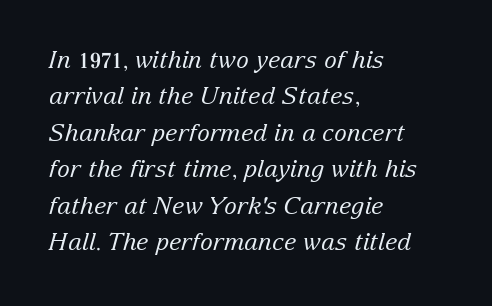
Does the copy run flush right? No — it runs flush left. Each word holds together tightly as a unit, with standard inter-letter gaps. If you measured baseline to baseline, you'd find a middling distance. Posture: slanted. The letterforms sit at book weight or below.
